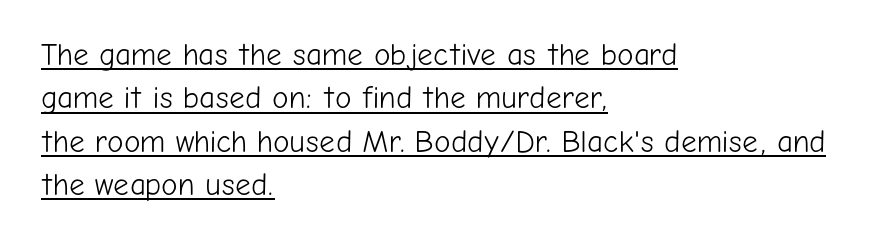
This rendering uses left alignment, leaving the right contour irregular. This is underlined copy, the kind a proofreader might mark for attention. No heavy texture on the line: the type isn't bold. The characters display no serif detailing; their extremities are plain.
